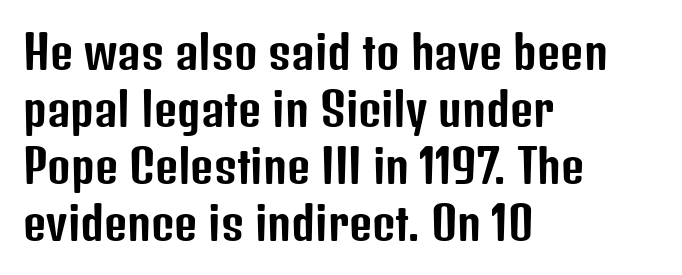
Spacing between characters is what you'd get straight out of the box. Notice how the passage keeps a crisp vertical edge on the left only. Descenders hang freely into open space. Interline gaps are of average width in this sample.
